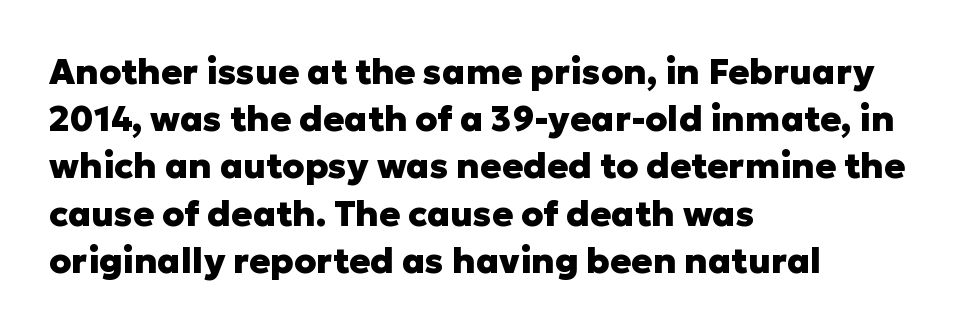
Q: Is the text bold? A: Yes.
Q: Is the text italic (slanted)? A: No, it is upright.
Q: Is the typeface a serif or a sans-serif typeface? A: Sans-serif.
Q: Is the text underlined? A: No.
Q: How is the paragraph aligned? A: Left-aligned.
Q: Is the spacing between letters normal or unusually wide? A: Normal.
Q: Is the spacing between lines tight, normal or loose? A: Normal.
Q: Width (condensed, normal, or wide)? A: Normal.
Q: Stroke contrast? A: Low.
Q: x-height? A: Medium.
Q: Monospaced? A: No.
